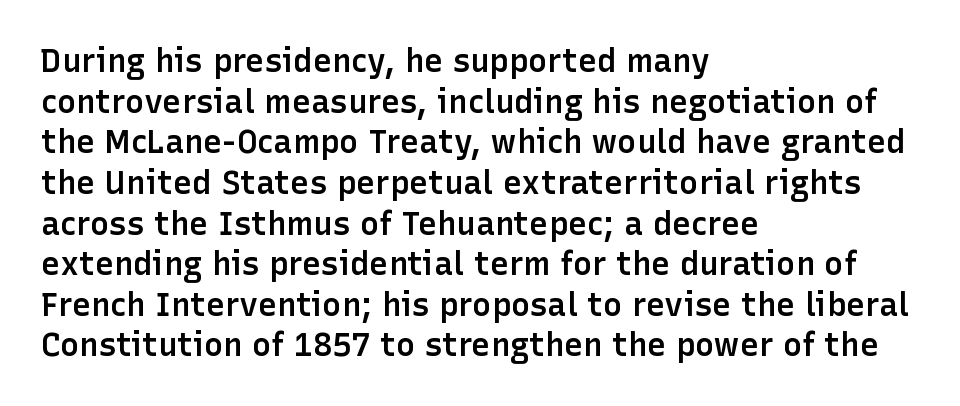
The image shows 32 px semibold sans-serif type, upright; set left-aligned, normal line spacing (1.27x), normal letter spacing, not underlined; low stroke contrast and a medium x-height.
